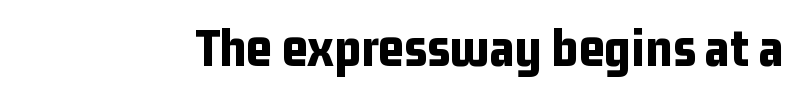
{"serif": "no", "italic": "no", "bold": "yes", "weight": "bold", "width": "condensed", "stroke_contrast": "low", "x_height": "medium", "monospaced": "no", "underline": "no", "letter_spacing": "normal", "letter_spacing_em": 0.0, "glyph_px": 56}
